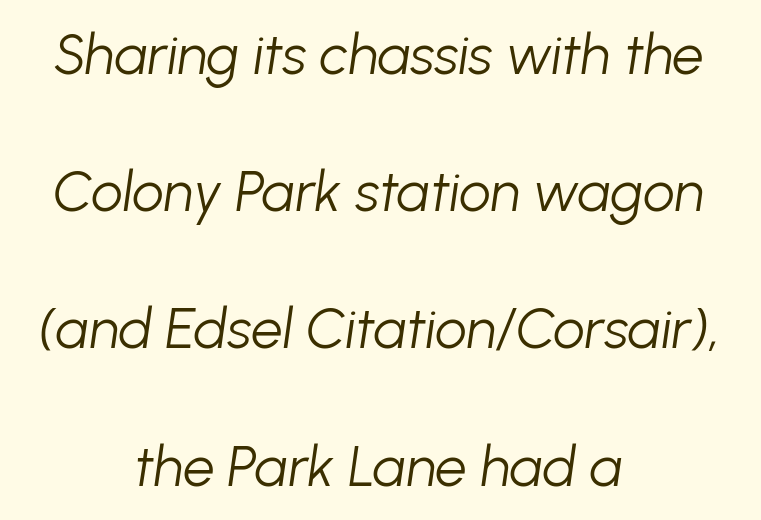
The image shows 56 px light type, italic (leaning right); set centered, loose line spacing (2.45x), normal letter spacing, not underlined; low stroke contrast and a medium x-height.
